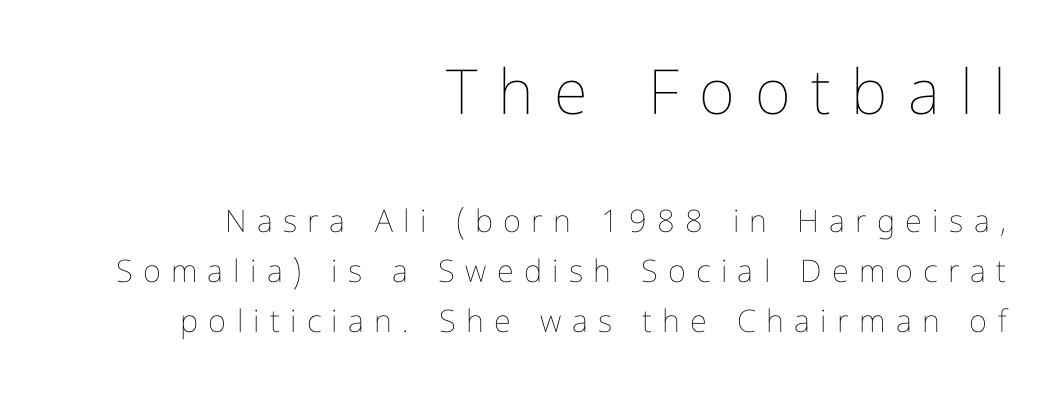
The image shows 62 px thin, condensed type, upright; set right-aligned, normal line spacing (1.61x), unusually wide letter spacing (+0.33 em), not underlined; the first (top) block is 2.0x larger; low stroke contrast and a medium x-height.
